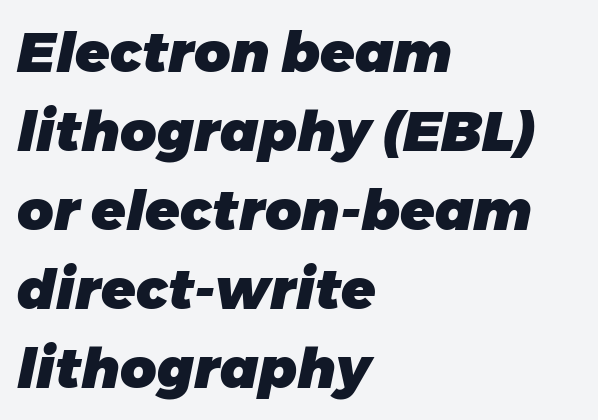
Q: Is the text bold? A: Yes.
Q: Is the text italic (slanted)? A: Yes, it leans right by about 11 degrees.
Q: Is the text underlined? A: No.
Q: How is the paragraph aligned? A: Left-aligned.
Q: Is the spacing between letters normal or unusually wide? A: Normal.
Q: Is the spacing between lines tight, normal or loose? A: Normal.
Q: Width (condensed, normal, or wide)? A: Normal.
Q: Stroke contrast? A: Low.
Q: x-height? A: Medium.
Q: Monospaced? A: No.
